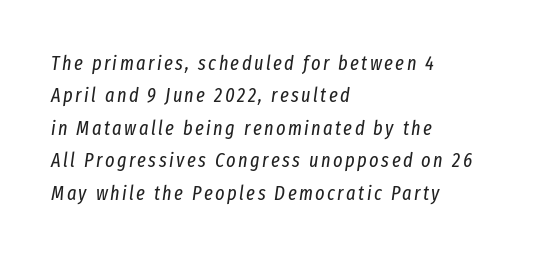
Q: Is the text bold? A: No.
Q: Is the text italic (slanted)? A: Yes, it leans right by about 8 degrees.
Q: Is the text underlined? A: No.
Q: How is the paragraph aligned? A: Left-aligned.
Q: Is the spacing between lines tight, normal or loose? A: Normal.
